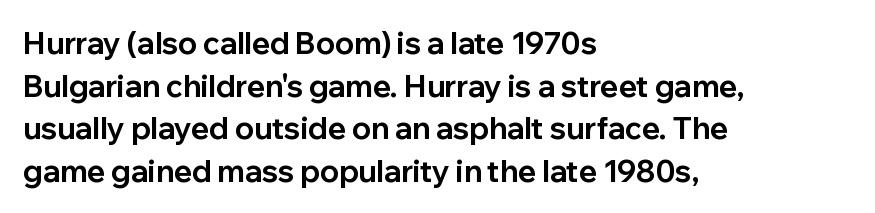
{"serif": "no", "italic": "no", "bold": "yes", "weight": "bold", "width": "normal", "stroke_contrast": "low", "x_height": "medium", "monospaced": "no", "underline": "no", "align": "left", "line_spacing": "normal", "line_spacing_ratio": 1.42, "letter_spacing": "normal", "letter_spacing_em": 0.0, "glyph_px": 30}
